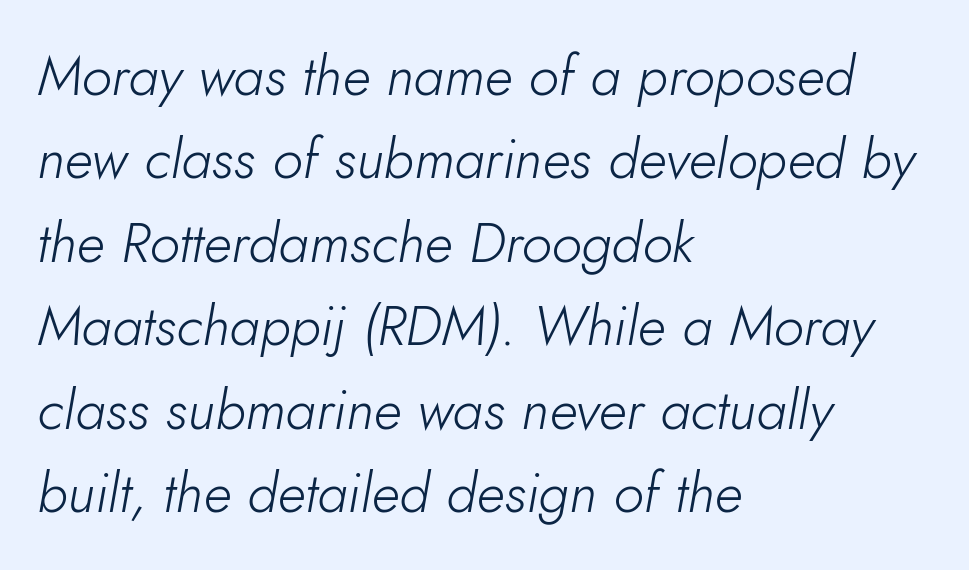
The image shows 56 px light type, italic (leaning right); set left-aligned, normal line spacing (1.49x), normal letter spacing, not underlined; low stroke contrast and a small x-height.
